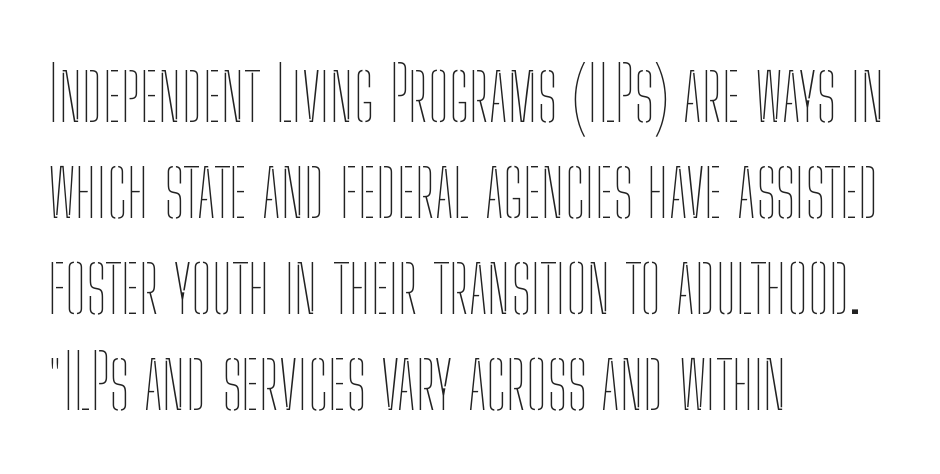
Honestly, the row spacing looks completely unremarkable. The glyphs are unaccompanied by any horizontal stroke below them. Characters remain perfectly vertical along every line. These lines keep a tight, regular rhythm from letter to letter. Counters stay open thanks to moderate or lighter strokes. Looks like regular typesetting: each glyph gets only the width it needs.
